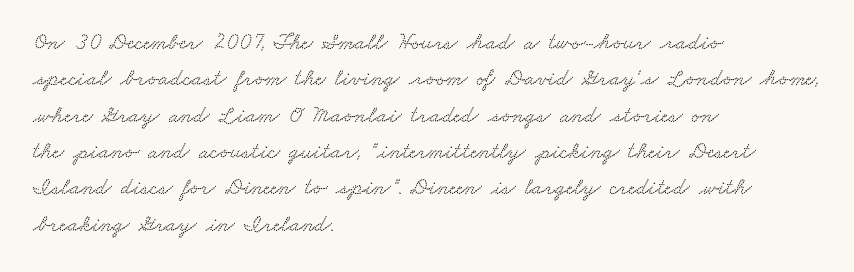
The image shows 23 px text type; set left-aligned, normal line spacing (1.58x), normal letter spacing, not underlined.
